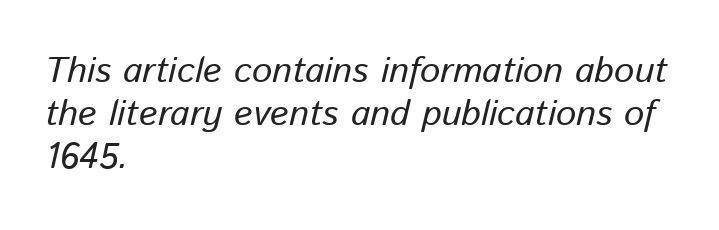
{"italic": "yes", "lean": "right", "slant_degrees": 13, "bold": "no", "weight": "regular", "width": "normal", "stroke_contrast": "low", "x_height": "medium", "monospaced": "no", "underline": "no", "align": "left", "line_spacing_ratio": 1.2, "letter_spacing": "normal", "letter_spacing_em": 0.0, "glyph_px": 36}
